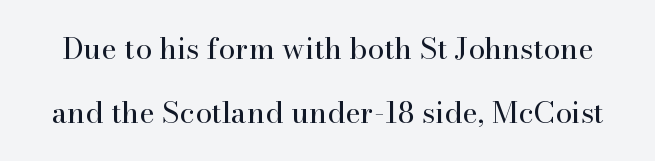
What stands out about the letter spacing? Nothing — it is the standard amount. The letters stand straight up with perfectly vertical stems. A typesetter would label this face a serif. A clean baseline with only descenders dipping below it.
